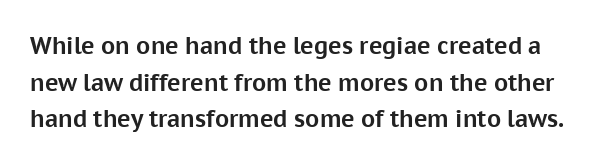
Honestly, the row spacing looks completely unremarkable. Decoration check: the copy has no underline. Posture: vertical. The sample has been set heavy, in full bold. Does extra space separate the letters? No, they use regular spacing.
